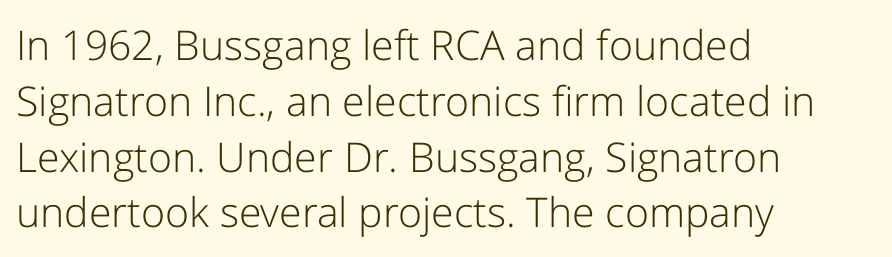
The image shows 41 px light sans-serif type, upright; set left-aligned, normal line spacing (1.36x), normal letter spacing, not underlined; low stroke contrast and a medium x-height.
